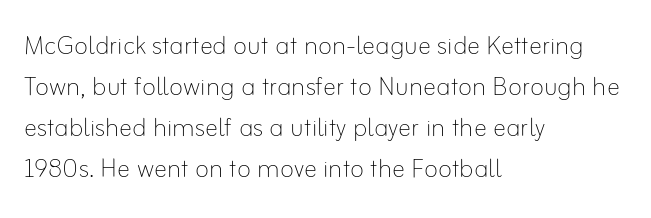
The image shows 33 px thin type, upright; set left-aligned, line spacing 1.24x, normal letter spacing, not underlined; low stroke contrast and a small x-height.
